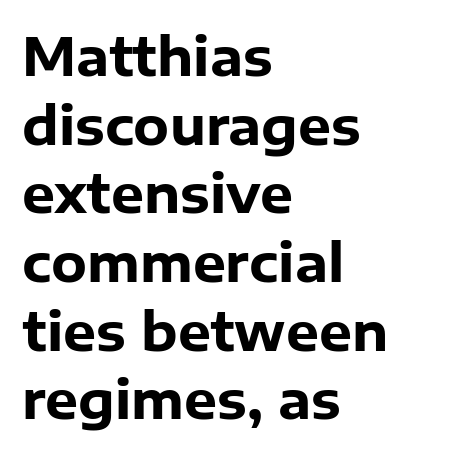
Q: Is the text bold? A: Yes.
Q: Is the text italic (slanted)? A: No, it is upright.
Q: Is the typeface a serif or a sans-serif typeface? A: Sans-serif.
Q: Is the text underlined? A: No.
Q: How is the paragraph aligned? A: Left-aligned.
Q: Is the spacing between letters normal or unusually wide? A: Normal.
Q: Is the spacing between lines tight, normal or loose? A: Normal.
Q: Width (condensed, normal, or wide)? A: Normal.
Q: Stroke contrast? A: Low.
Q: x-height? A: Medium.
Q: Monospaced? A: No.
